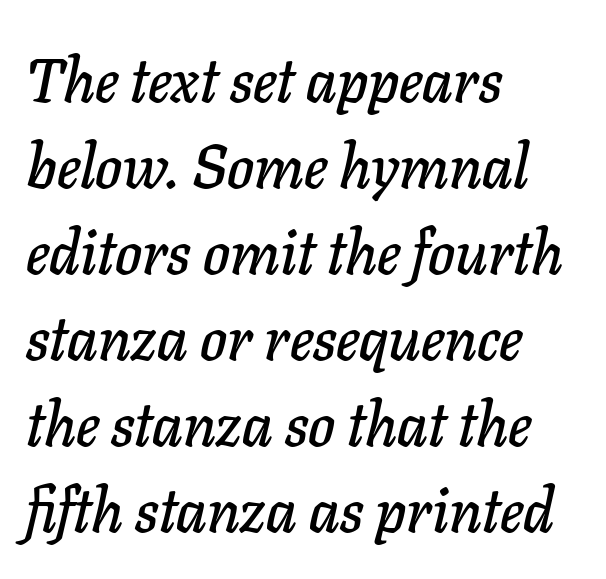
Slanted lettering throughout. A classic flush-left, rag-right setting is used for this passage. The rendering uses natural spacing where letterforms have individual widths. The line-height multiplier appears to be the usual default. Any mark beneath the type? The region is blank.
